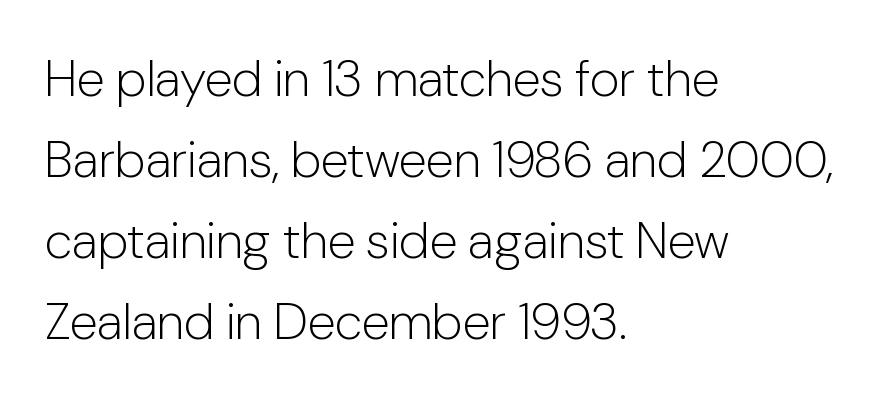
This sample is left-justified, so line endings fall wherever the words run out. Vertical stems look standard width or narrower in stroke. These lines are rendered in a variable-pitch font. Students, note that the glyphs here touch the page at normal intervals.
